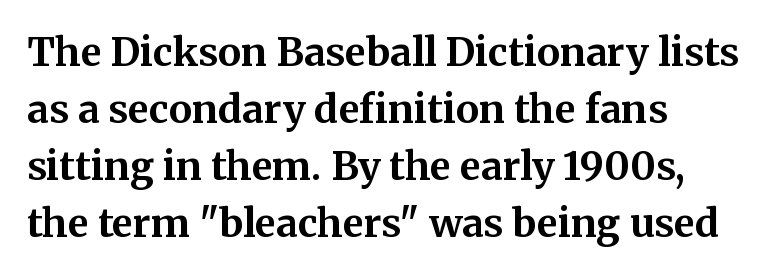
The image shows 39 px bold serif type, upright; set left-aligned, normal line spacing (1.46x), normal letter spacing, not underlined; medium stroke contrast and a medium x-height.
